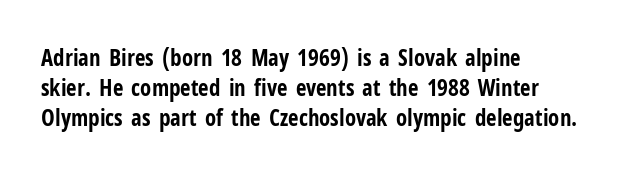
Does extra space separate the letters? No, they use regular spacing. The passage is arranged the way most books set body copy — flush left. Successive baselines arrive at the customary interval. Posture: upright roman. Is the type bold? Yes — the strokes are clearly thick and heavy.
